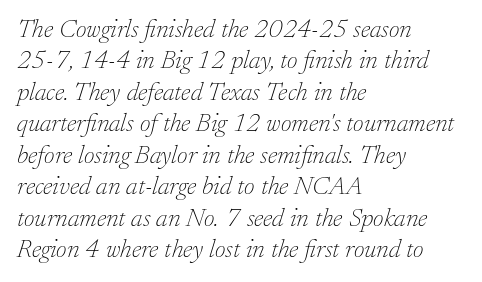
Q: Is the text bold? A: No.
Q: Is the text italic (slanted)? A: Yes, it leans right by about 17 degrees.
Q: Is the text underlined? A: No.
Q: How is the paragraph aligned? A: Left-aligned.
Q: Is the spacing between letters normal or unusually wide? A: Normal.
